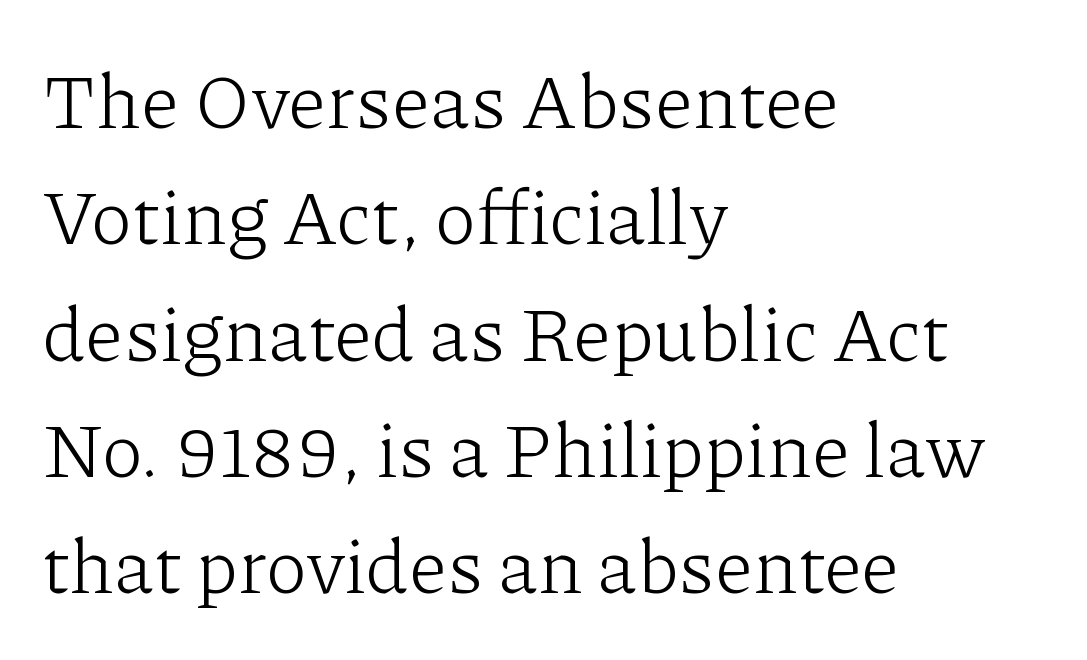
{"serif": "yes", "italic": "no", "bold": "no", "weight": "light", "width": "normal", "stroke_contrast": "low", "x_height": "medium", "monospaced": "no", "underline": "no", "align": "left", "line_spacing": "normal", "line_spacing_ratio": 1.51, "letter_spacing": "normal", "letter_spacing_em": 0.0, "glyph_px": 77}
